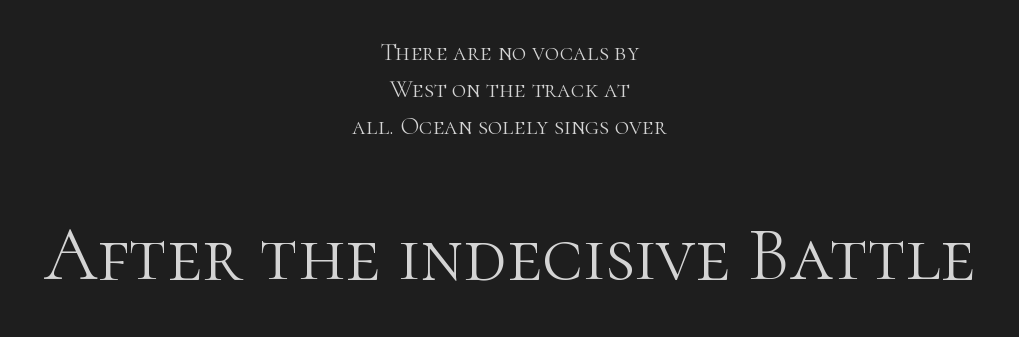
{"serif": "yes", "italic": "no", "bold": "no", "weight": "light", "width": "normal", "stroke_contrast": "high", "x_height": "medium", "monospaced": "no", "underline": "no", "align": "center", "line_spacing": "normal", "line_spacing_ratio": 1.48, "letter_spacing": "normal", "letter_spacing_em": 0.0, "larger_block": "second", "size_ratio": 3.04, "glyph_px": 76}
